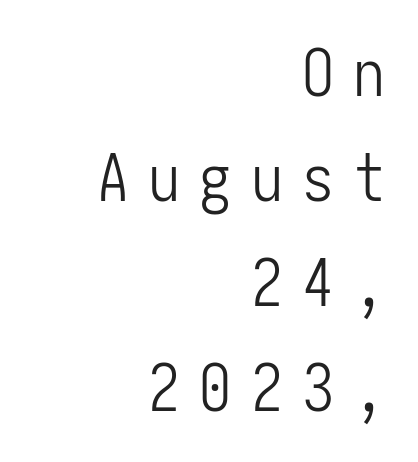
The axis of the letterforms is exactly vertical. In CSS terms this would be text-align: right. Check where the strokes stop: nothing finishes them off — pure sans. The letters look calm and open, with moderate or lighter stems. Glance below the letters and you will spot only blank space. This block has exactly the height ordinary leading produces.
